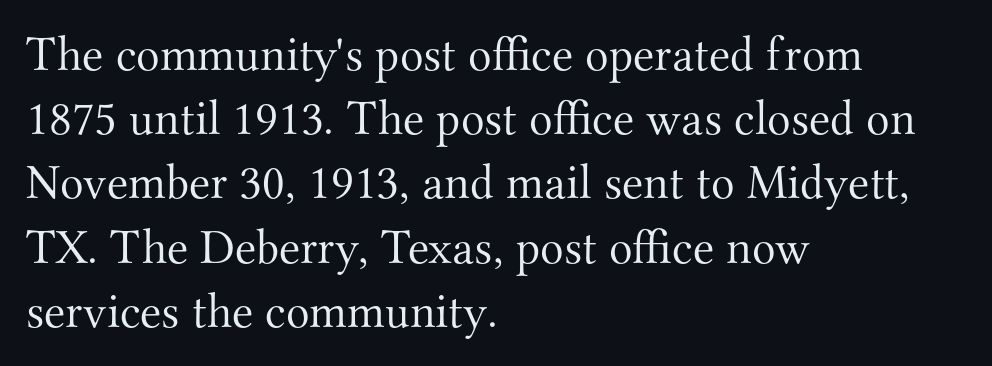
The space between consecutive lines is moderate. Do the characters align in a grid? No, the font is proportional. Underlining? Definitely not there. The tracking reads as untouched default to a designer's eye. The face looks like a standard text weight, possibly lighter. Short and long lines alike share a common starting point at left.
